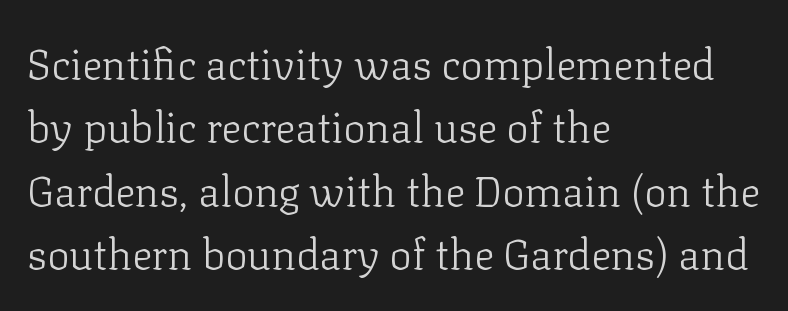
Underlining? Definitely not there. The lines in this sample share a left origin and differ only in where they stop. Each letter keeps its own natural width here, so spacing adapts to shape. The line texture is even and compact thanks to regular tracking. This reads as an unemphasized weight, regular at the heaviest.
